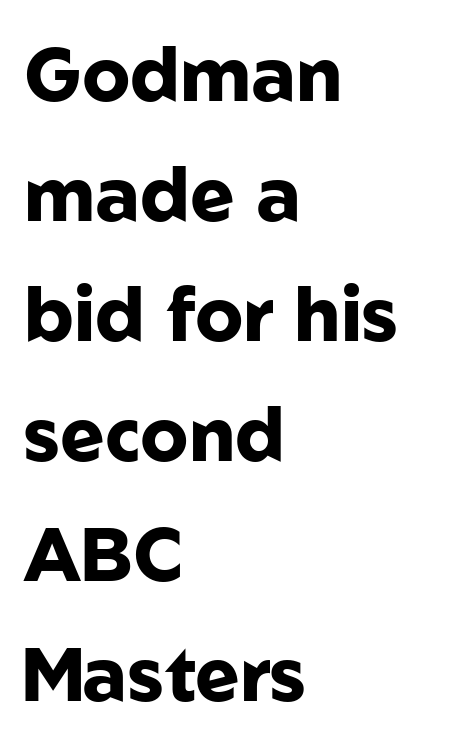
Q: Is the text bold? A: Yes.
Q: Is the text italic (slanted)? A: No, it is upright.
Q: Is the typeface a serif or a sans-serif typeface? A: Sans-serif.
Q: Is the text underlined? A: No.
Q: How is the paragraph aligned? A: Left-aligned.
Q: Is the spacing between letters normal or unusually wide? A: Normal.
Q: Is the spacing between lines tight, normal or loose? A: Normal.
Q: Width (condensed, normal, or wide)? A: Normal.
Q: Stroke contrast? A: Low.
Q: x-height? A: Medium.
Q: Monospaced? A: No.
